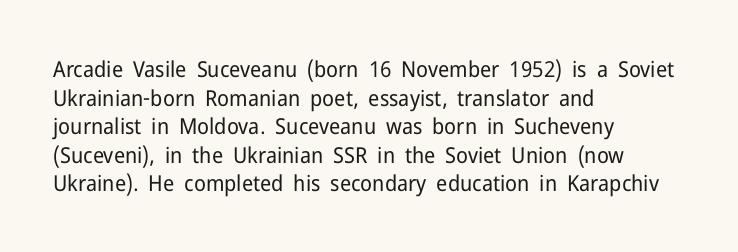
The image shows 22 px text type, upright; set left-aligned, normal line spacing (1.3x), normal letter spacing, not underlined.
